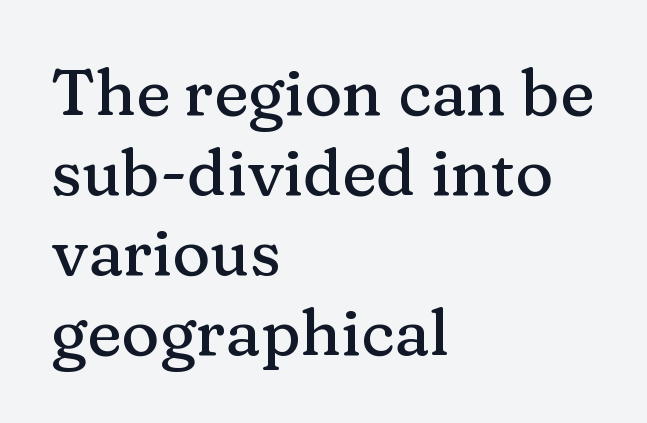
Q: Is the text italic (slanted)? A: No, it is upright.
Q: Is the typeface a serif or a sans-serif typeface? A: Serif.
Q: Is the text underlined? A: No.
Q: How is the paragraph aligned? A: Left-aligned.
Q: Is the spacing between letters normal or unusually wide? A: Normal.
Q: Width (condensed, normal, or wide)? A: Normal.
Q: Stroke contrast? A: Medium.
Q: x-height? A: Medium.
Q: Monospaced? A: No.
